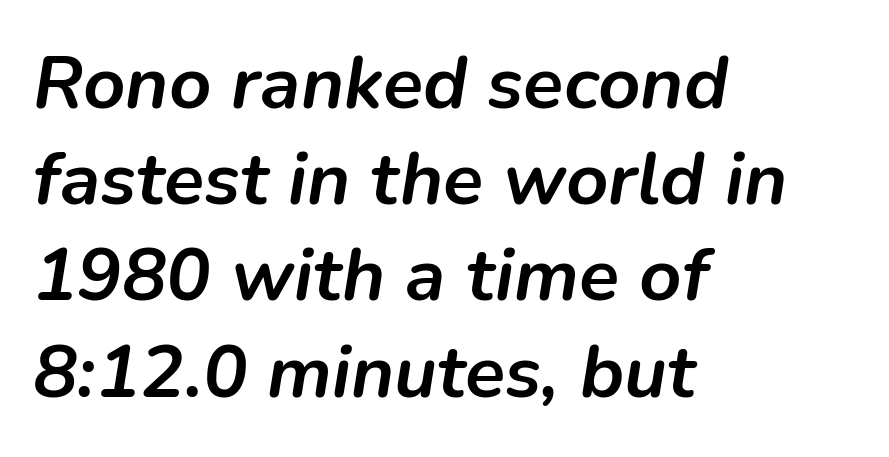
Q: Is the text bold? A: Yes.
Q: Is the text italic (slanted)? A: Yes, it leans right by about 9 degrees.
Q: Is the text underlined? A: No.
Q: How is the paragraph aligned? A: Left-aligned.
Q: Is the spacing between letters normal or unusually wide? A: Normal.
Q: Is the spacing between lines tight, normal or loose? A: Normal.
Q: Width (condensed, normal, or wide)? A: Normal.
Q: Stroke contrast? A: Low.
Q: x-height? A: Medium.
Q: Monospaced? A: No.
